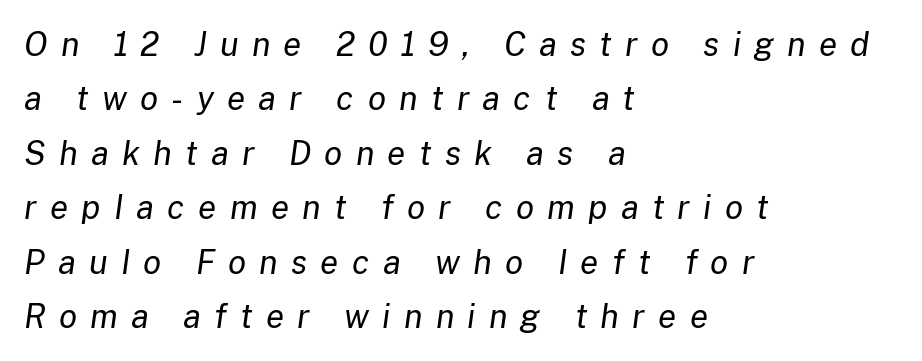
The glyphs look as if they've been sheared to an angle. These lines sit exactly where default settings would place them. A classic flush-left, rag-right setting is used for this passage. Spacing verdict: proportional, widths tailored to each character.
